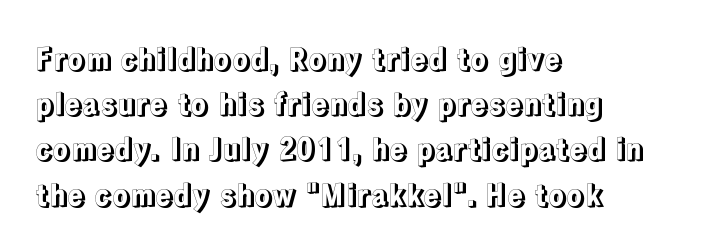
Q: Is the text italic (slanted)? A: No, it is upright.
Q: Is the text underlined? A: No.
Q: How is the paragraph aligned? A: Left-aligned.
Q: Is the spacing between letters normal or unusually wide? A: Normal.
Q: Is the spacing between lines tight, normal or loose? A: Normal.
Q: Width (condensed, normal, or wide)? A: Normal.
Q: x-height? A: Medium.
Q: Monospaced? A: No.
